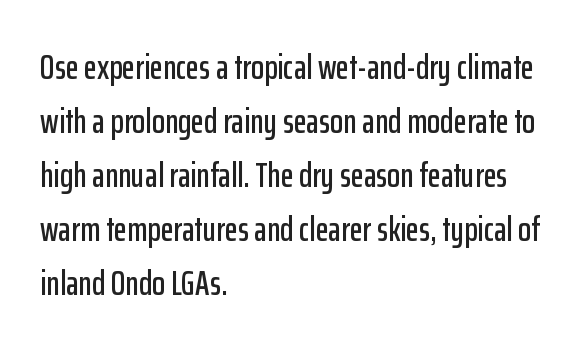
{"serif": "no", "italic": "no", "width": "condensed", "stroke_contrast": "low", "x_height": "medium", "monospaced": "no", "underline": "no", "align": "left", "line_spacing": "normal", "line_spacing_ratio": 1.59, "letter_spacing": "normal", "letter_spacing_em": 0.0, "glyph_px": 34}
